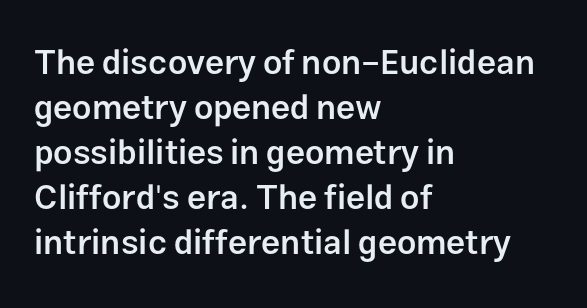
Typographically, this falls in the sans-serif category. No extra tracking has been applied to these lines. Posture: straight, roman, zero tilt. Lines of text with bare space underneath.
